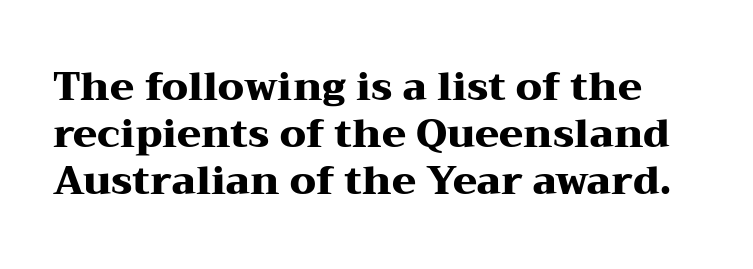
Q: Is the text bold? A: Yes.
Q: Is the text italic (slanted)? A: No, it is upright.
Q: Is the typeface a serif or a sans-serif typeface? A: Serif.
Q: Is the text underlined? A: No.
Q: Is the spacing between letters normal or unusually wide? A: Normal.
Q: Width (condensed, normal, or wide)? A: Wide.
Q: Stroke contrast? A: Medium.
Q: x-height? A: Medium.
Q: Monospaced? A: No.
